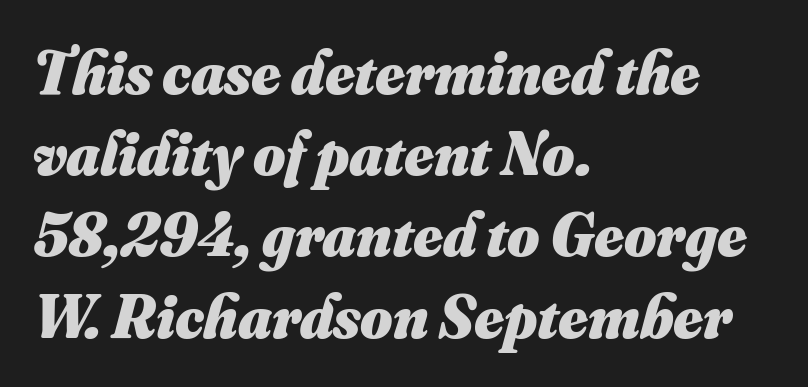
{"bold": "yes", "weight": "heavy", "width": "normal", "stroke_contrast": "medium", "x_height": "small", "monospaced": "no", "underline": "no", "align": "left", "line_spacing": "normal", "line_spacing_ratio": 1.31, "letter_spacing": "normal", "letter_spacing_em": 0.0, "glyph_px": 62}
